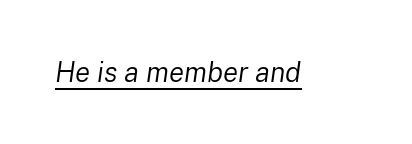
Q: Is the text bold? A: No.
Q: Is the text italic (slanted)? A: Yes, it leans right by about 8 degrees.
Q: Is the text underlined? A: Yes.
Q: Is the spacing between letters normal or unusually wide? A: Normal.
Q: Width (condensed, normal, or wide)? A: Normal.
Q: Stroke contrast? A: Low.
Q: x-height? A: Medium.
Q: Monospaced? A: No.
